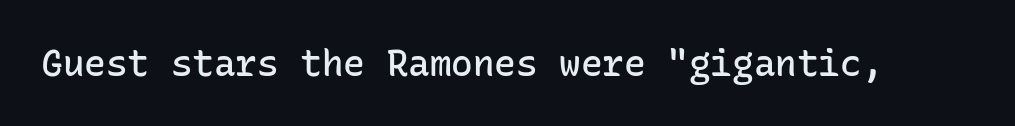
The image shows 36 px semibold sans-serif type, upright, monospaced; set normal letter spacing, not underlined; low stroke contrast and a medium x-height.
